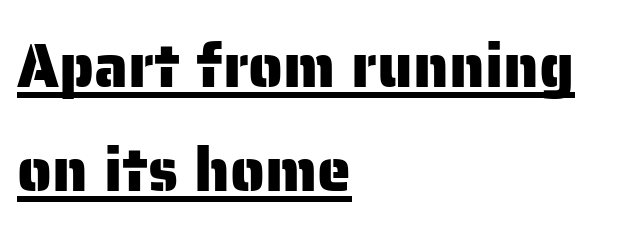
Q: Is the text italic (slanted)? A: No, it is upright.
Q: Is the typeface a serif or a sans-serif typeface? A: Sans-serif.
Q: Is the text underlined? A: Yes.
Q: How is the paragraph aligned? A: Left-aligned.
Q: Is the spacing between letters normal or unusually wide? A: Normal.
Q: Is the spacing between lines tight, normal or loose? A: Normal.
Q: Width (condensed, normal, or wide)? A: Normal.
Q: Stroke contrast? A: Low.
Q: x-height? A: Medium.
Q: Monospaced? A: No.
